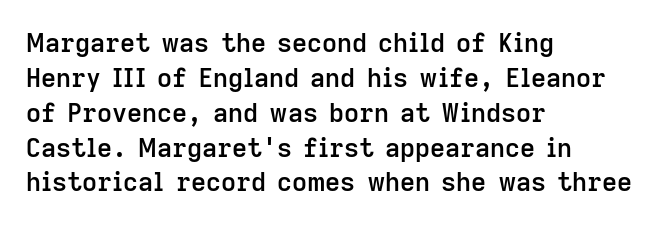
These words are printed semibold, heavier than regular yet not bold. If you measured baseline to baseline, you'd find a middling distance. Upright lettering throughout. Plain, unruled lines of type. Characters follow at the spacing the type designer built in. The lines in this sample share a left origin and differ only in where they stop.
